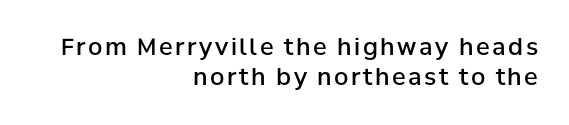
Q: Is the text bold? A: Semi-bold.
Q: Is the text italic (slanted)? A: No, it is upright.
Q: Is the text underlined? A: No.
Q: How is the paragraph aligned? A: Right-aligned.
Q: Is the spacing between lines tight, normal or loose? A: Normal.
